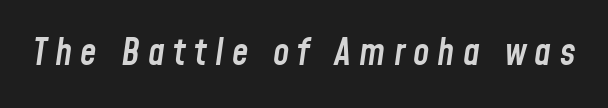
Typographic density is moderately raised because the face is semibold. The text carries the slant typical of an italic or oblique font. Is the letter spacing exaggerated? Yes — the characters are pushed far apart. Each letter keeps its own natural width here, so spacing adapts to shape. No word sits above an underline.
